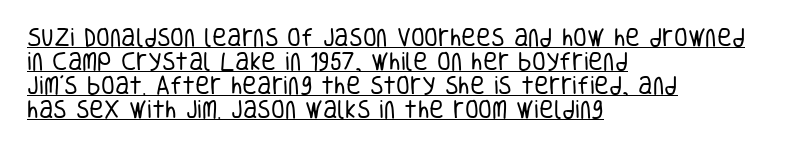
{"italic": "no", "bold": "no", "underline": "yes", "align": "left", "line_spacing_ratio": 1.2, "letter_spacing": "normal", "letter_spacing_em": 0.0, "glyph_px": 20}
